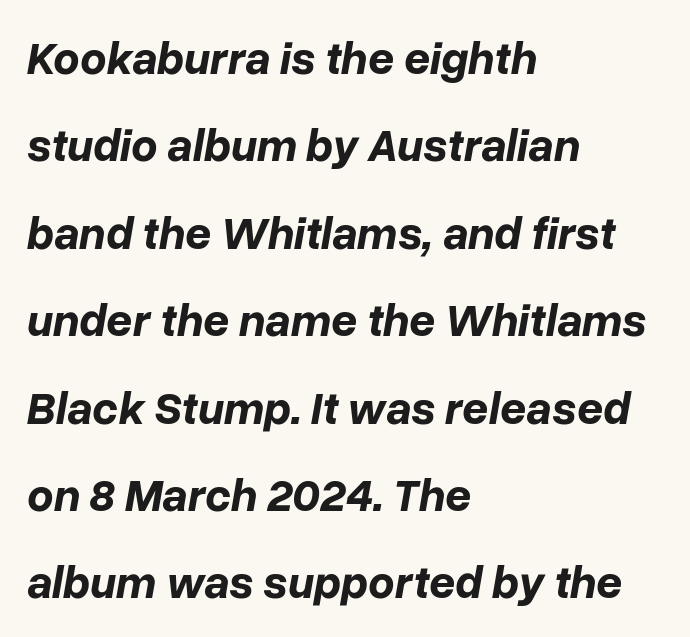
The image shows 46 px bold type, italic (leaning right); set left-aligned, loose line spacing (1.9x), normal letter spacing, not underlined; low stroke contrast and a medium x-height.
